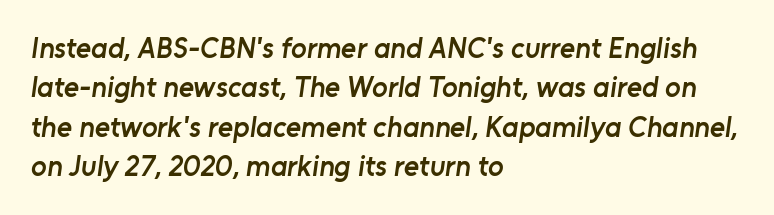
Any mark beneath the type? The region is blank. Evenly set lines give the paragraph a standard silhouette. Here the glyphs are tracked normally, forming tight word shapes. A typesetter would call this proportional, since set widths differ per character. Moderately thickened strokes mark this as semibold type.
